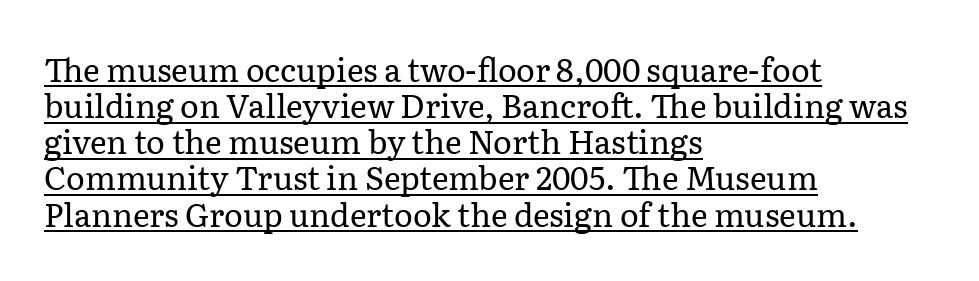
Short note: letters normally spaced. The block of text is dense from top to bottom, with scant space between rows. These lines are rendered in a variable-pitch font. Visually the block forms a straight wall on the left and a jagged coastline on the right. Underlining? Definitely there. The face used here is seriffed, in the tradition of book romans.
